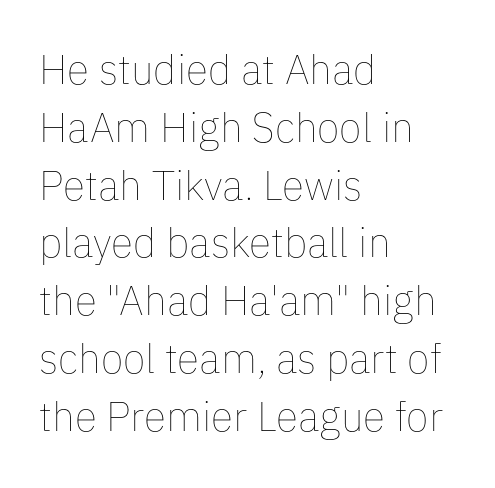
Line spacing here is normal. Counters stay open thanks to moderate or lighter strokes. Posture: vertical. All the whitespace from short lines collects on the right. Tracking value appears to be zero — textbook default spacing.
